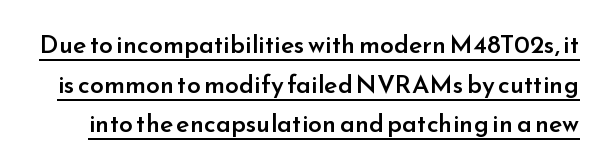
Quick note: interline space is typical. Caption: lettering with a line underneath. Does the weight exceed regular? Yes, but only to semibold. The typography opts for an upright posture over an oblique one. In terms of letterspacing, this is plain default setting.
